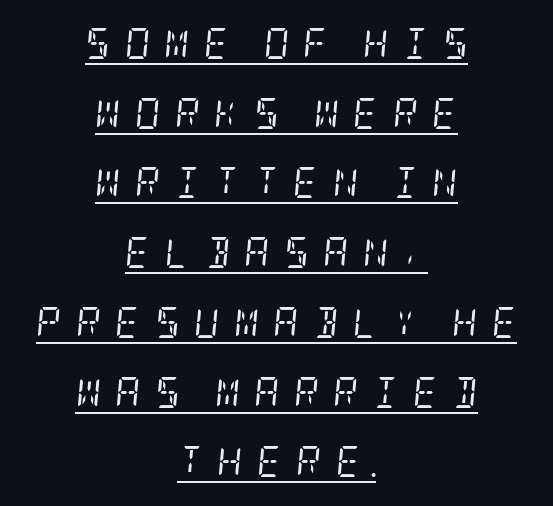
{"serif": "yes", "italic": "yes", "lean": "right", "slant_degrees": 5, "bold": "no", "weight": "regular", "width": "condensed", "stroke_contrast": "low", "x_height": "large", "underline": "yes", "align": "center", "line_spacing": "loose", "line_spacing_ratio": 2.25, "letter_spacing": "wide", "letter_spacing_em": 0.46, "glyph_px": 31}
